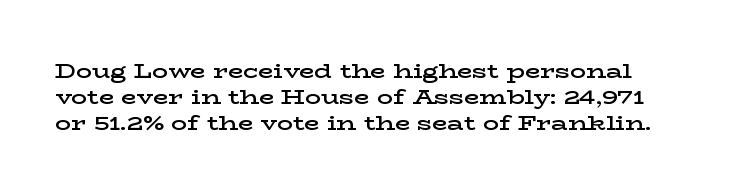
{"italic": "no", "bold": "semi", "underline": "no", "line_spacing": "normal", "line_spacing_ratio": 1.3, "letter_spacing": "normal", "letter_spacing_em": 0.0, "glyph_px": 20}
